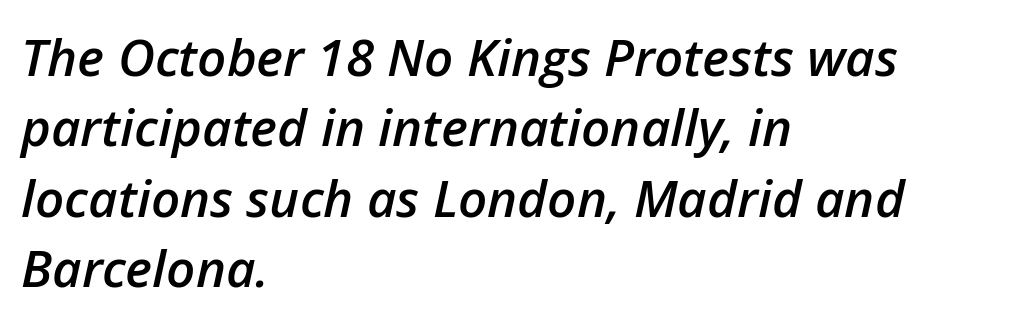
The image shows 51 px semibold type, italic (leaning right); set left-aligned, normal line spacing (1.38x), normal letter spacing, not underlined; low stroke contrast and a medium x-height.
